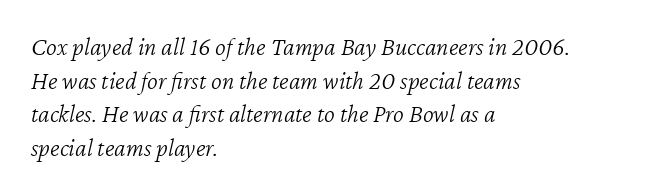
The image shows 26 px text type, italic (leaning right); set left-aligned, normal line spacing (1.29x), normal letter spacing, not underlined.
